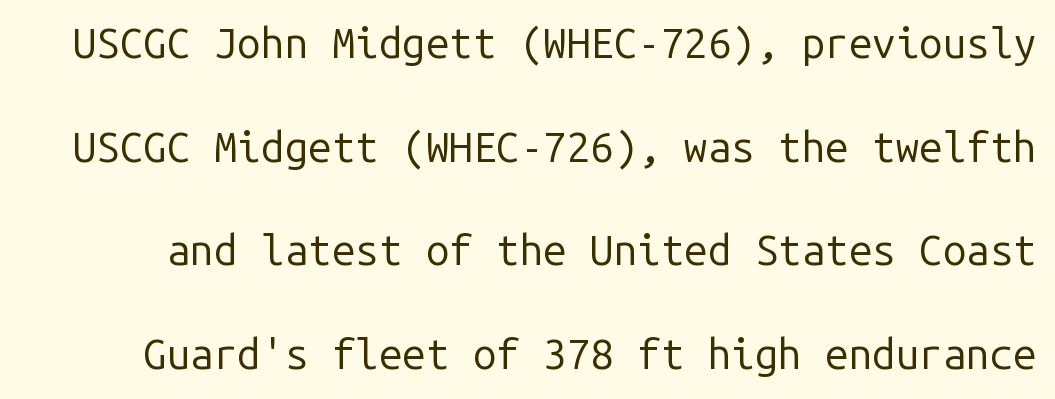
The image shows 42 px regular-weight sans-serif type, upright, monospaced; set loose line spacing (2.47x), normal letter spacing, not underlined; low stroke contrast and a medium x-height.
